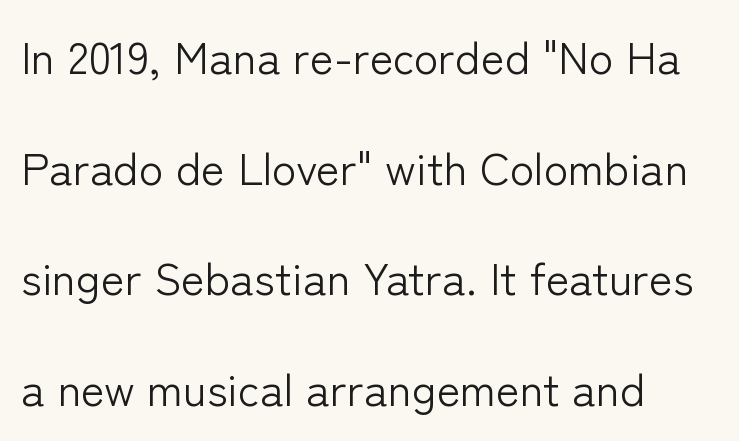
{"serif": "no", "italic": "no", "bold": "no", "weight": "light", "width": "normal", "stroke_contrast": "low", "x_height": "medium", "monospaced": "no", "underline": "no", "align": "left", "line_spacing": "loose", "line_spacing_ratio": 2.46, "letter_spacing": "normal", "letter_spacing_em": 0.0, "glyph_px": 45}
